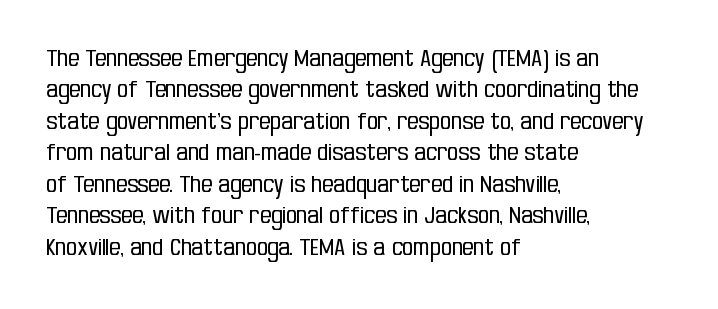
The line-height multiplier appears to be the usual default. The ragged edge is on the right, which tells us the setting is flush left. A typesetter would mark this as roman, not italic. This sample uses plain, unmodified letter spacing. No letter is thick-stroked: the sample isn't bold.
